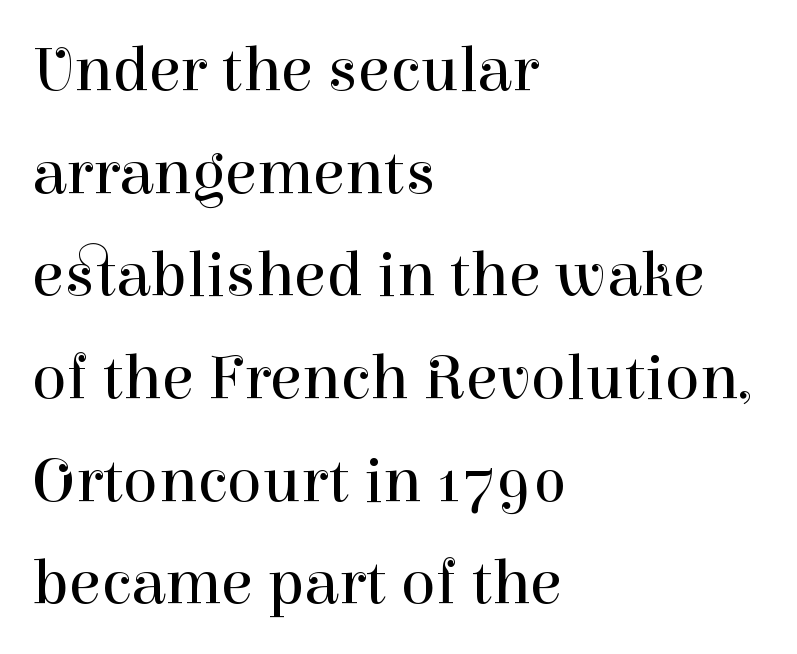
{"serif": "yes", "italic": "no", "bold": "no", "weight": "regular", "width": "normal", "stroke_contrast": "high", "x_height": "medium", "monospaced": "no", "underline": "no", "align": "left", "line_spacing": "normal", "line_spacing_ratio": 1.58, "letter_spacing": "normal", "letter_spacing_em": 0.0, "glyph_px": 65}
